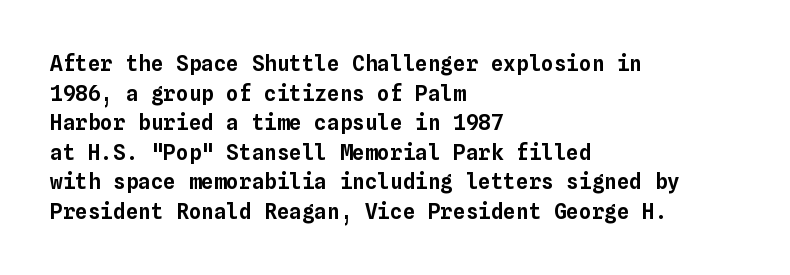
Caption: standard tracking, unaltered. Only glyphs here, with clear space below each row. The line-height multiplier appears to be the usual default. The typography opts for an upright posture over an oblique one. A student would call this left alignment; a typographer would say flush left, rag right.
